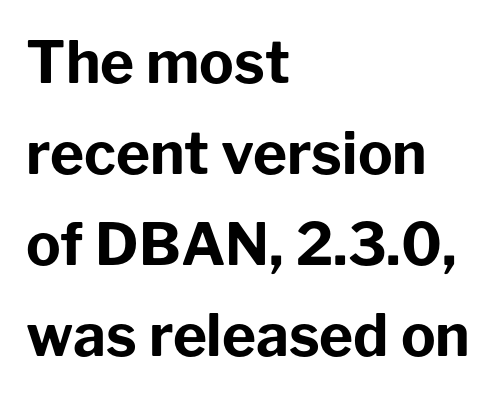
Q: Is the text bold? A: Yes.
Q: Is the text italic (slanted)? A: No, it is upright.
Q: Is the typeface a serif or a sans-serif typeface? A: Sans-serif.
Q: Is the text underlined? A: No.
Q: How is the paragraph aligned? A: Left-aligned.
Q: Is the spacing between letters normal or unusually wide? A: Normal.
Q: Is the spacing between lines tight, normal or loose? A: Normal.
Q: Width (condensed, normal, or wide)? A: Normal.
Q: Stroke contrast? A: Low.
Q: x-height? A: Medium.
Q: Monospaced? A: No.
